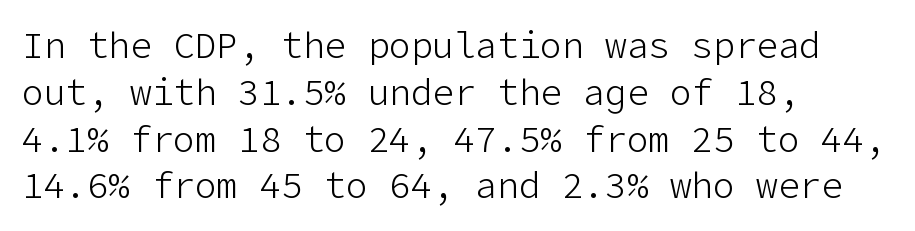
Q: Is the text bold? A: No.
Q: Is the text italic (slanted)? A: No, it is upright.
Q: Is the typeface a serif or a sans-serif typeface? A: Sans-serif.
Q: Is the text underlined? A: No.
Q: How is the paragraph aligned? A: Left-aligned.
Q: Is the spacing between letters normal or unusually wide? A: Normal.
Q: Is the spacing between lines tight, normal or loose? A: Normal.
Q: Width (condensed, normal, or wide)? A: Normal.
Q: Stroke contrast? A: Low.
Q: x-height? A: Medium.
